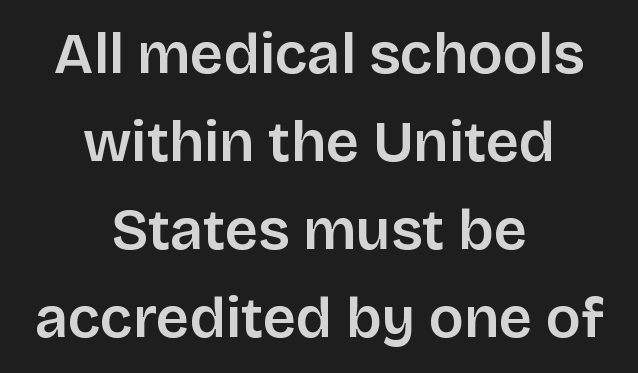
Short and long lines alike share a common midpoint. Looks like regular typesetting: each glyph gets only the width it needs. Nope, not italic — everything's standing straight. Serif or sans? Sans — the stroke terminals are bare. Whoever set this chose a conventional vertical rhythm.
